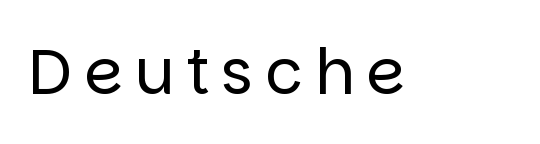
{"serif": "no", "italic": "no", "bold": "no", "weight": "regular", "width": "normal", "stroke_contrast": "low", "x_height": "large", "monospaced": "no", "underline": "no", "glyph_px": 62}
